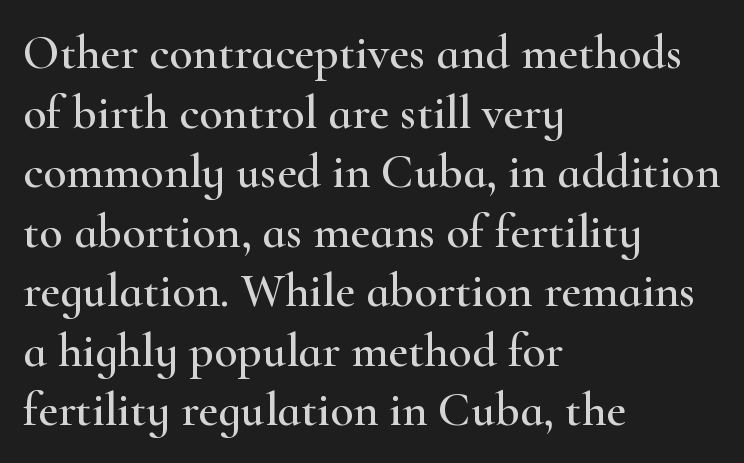
The image shows 48 px wide serif type, upright; set left-aligned, line spacing 1.24x, normal letter spacing, not underlined; high stroke contrast and a small x-height.
